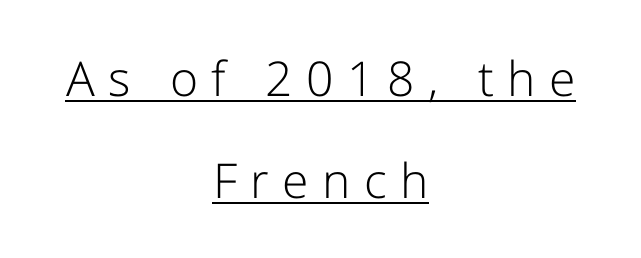
{"serif": "no", "italic": "no", "bold": "no", "weight": "light", "width": "normal", "stroke_contrast": "low", "x_height": "medium", "monospaced": "no", "underline": "yes", "align": "center", "line_spacing": "loose", "line_spacing_ratio": 2.13, "letter_spacing": "wide", "letter_spacing_em": 0.28, "glyph_px": 48}
